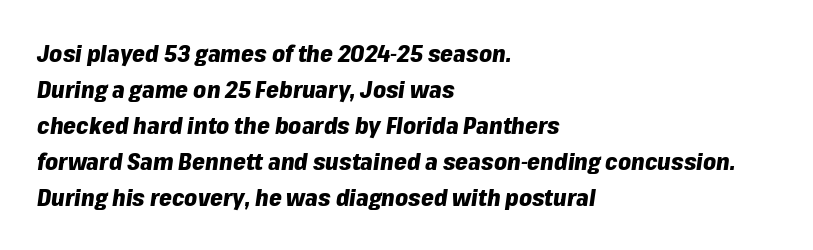
The image shows 23 px bold type, italic (leaning right); set left-aligned, normal line spacing (1.56x), normal letter spacing, not underlined.
